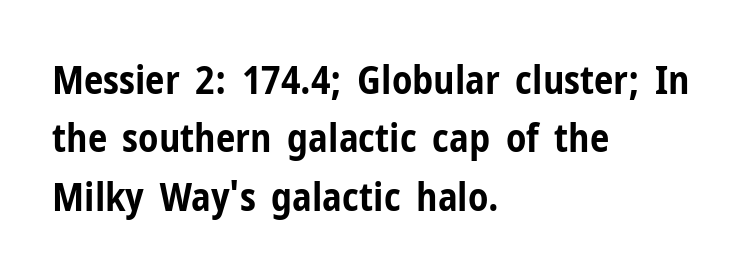
Q: Is the text bold? A: Yes.
Q: Is the text italic (slanted)? A: No, it is upright.
Q: Is the typeface a serif or a sans-serif typeface? A: Sans-serif.
Q: Is the text underlined? A: No.
Q: How is the paragraph aligned? A: Left-aligned.
Q: Is the spacing between letters normal or unusually wide? A: Normal.
Q: Is the spacing between lines tight, normal or loose? A: Normal.
Q: Width (condensed, normal, or wide)? A: Condensed.
Q: Stroke contrast? A: Low.
Q: x-height? A: Medium.
Q: Monospaced? A: No.
